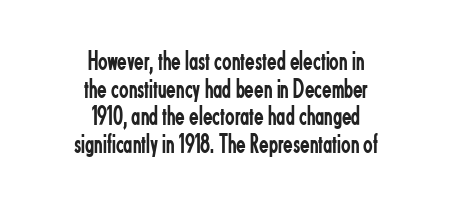
The image shows 28 px regular-weight, condensed sans-serif type, upright; set centered, tight line spacing (0.99x), normal letter spacing, not underlined; low stroke contrast and a small x-height.
